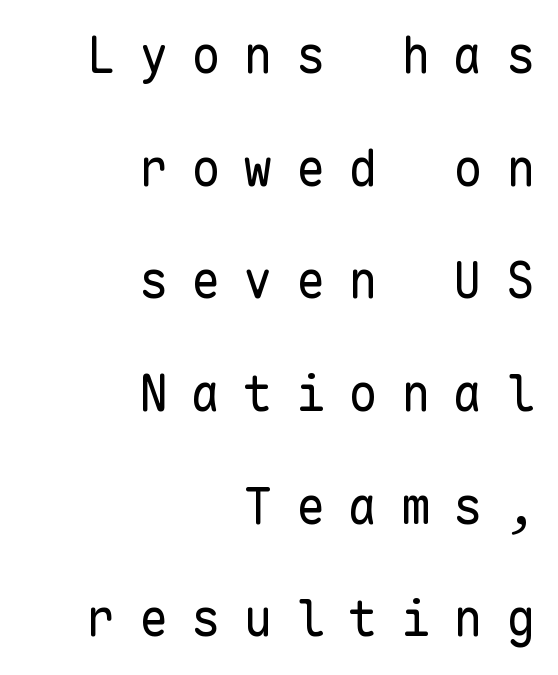
In terms of letterspacing, this is a distinctly airy, spread setting. Is the block centered? No — it sits flush against the right margin. Words float on clear page, feet unadorned. The vertical gap from one line to the next is large. Typographically, this falls in the sans-serif category. It's the straight-up-and-down kind of type.
